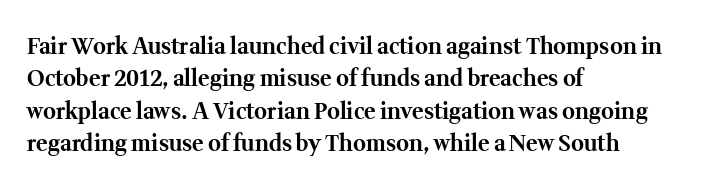
Q: Is the text bold? A: Yes.
Q: Is the text italic (slanted)? A: No, it is upright.
Q: Is the text underlined? A: No.
Q: How is the paragraph aligned? A: Left-aligned.
Q: Is the spacing between letters normal or unusually wide? A: Normal.
Q: Is the spacing between lines tight, normal or loose? A: Normal.
